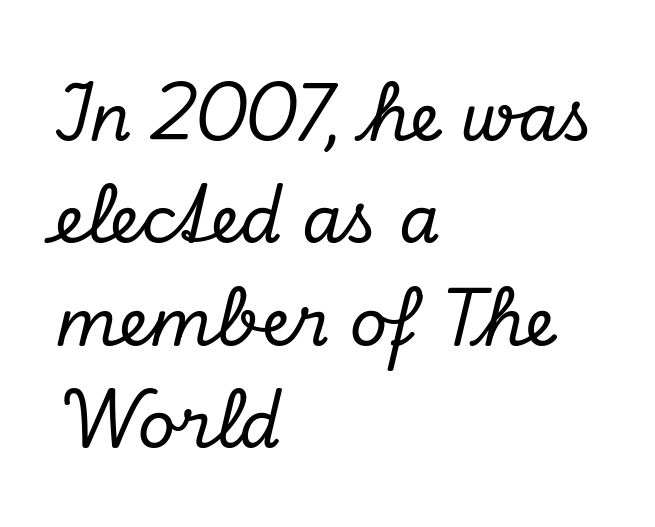
Which margin do the lines hug? The left one — the right edge is uneven. Vertically, the passage feels balanced, rows spaced as you'd expect. Small tapered or slab feet sit at the stroke ends, so this counts as serif. What stands out about the letter spacing? Nothing — it is the standard amount. The words here are not underlined. Quick note: italic.
